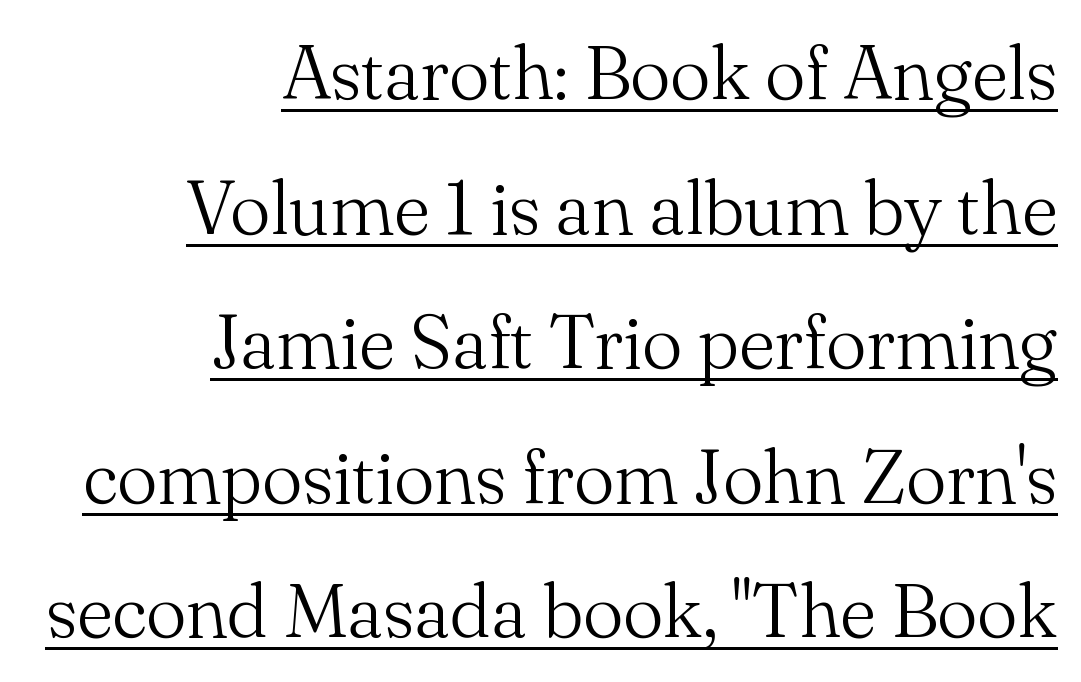
This is not heavy type; no bold has been used. Ordinary non-slanted type is in use. The type is set solid horizontally, with unmodified tracking. Like a heading marked for emphasis, these lines bear an underscore. Looks like regular typesetting: each glyph gets only the width it needs.
